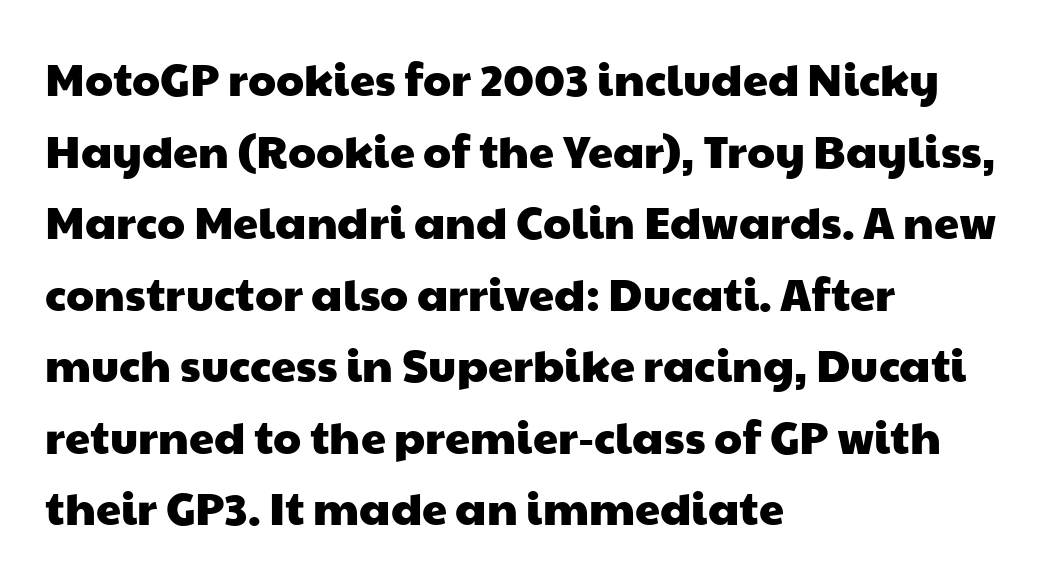
Q: Is the typeface a serif or a sans-serif typeface? A: Sans-serif.
Q: Is the text underlined? A: No.
Q: How is the paragraph aligned? A: Left-aligned.
Q: Is the spacing between letters normal or unusually wide? A: Normal.
Q: Is the spacing between lines tight, normal or loose? A: Normal.
Q: Width (condensed, normal, or wide)? A: Wide.
Q: Stroke contrast? A: Low.
Q: x-height? A: Medium.
Q: Monospaced? A: No.
